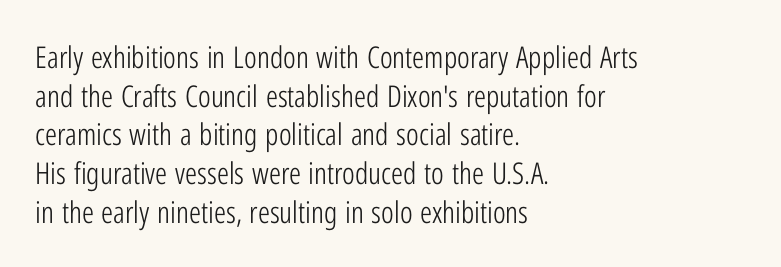
Q: Is the text bold? A: No.
Q: Is the text italic (slanted)? A: No, it is upright.
Q: Is the typeface a serif or a sans-serif typeface? A: Sans-serif.
Q: Is the text underlined? A: No.
Q: How is the paragraph aligned? A: Left-aligned.
Q: Is the spacing between letters normal or unusually wide? A: Normal.
Q: Is the spacing between lines tight, normal or loose? A: Normal.
Q: Width (condensed, normal, or wide)? A: Condensed.
Q: Stroke contrast? A: Low.
Q: x-height? A: Medium.
Q: Monospaced? A: No.
